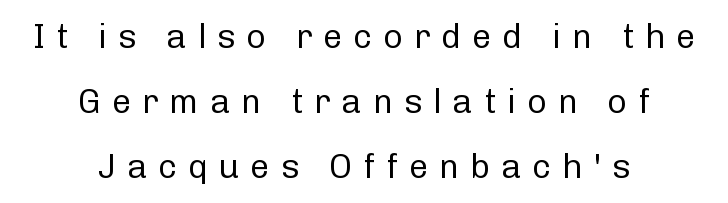
The image shows 34 px regular-weight sans-serif type, upright; set centered, loose line spacing (1.91x), unusually wide letter spacing (+0.32 em), not underlined; low stroke contrast and a medium x-height.
